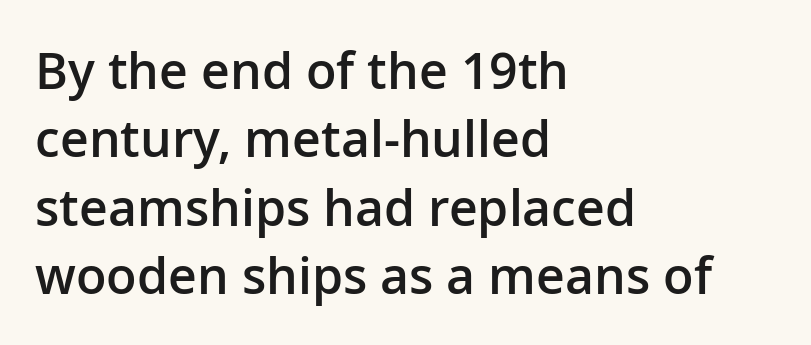
Q: Is the text bold? A: Semi-bold.
Q: Is the text italic (slanted)? A: No, it is upright.
Q: Is the typeface a serif or a sans-serif typeface? A: Sans-serif.
Q: Is the text underlined? A: No.
Q: How is the paragraph aligned? A: Left-aligned.
Q: Is the spacing between letters normal or unusually wide? A: Normal.
Q: Is the spacing between lines tight, normal or loose? A: Normal.
Q: Width (condensed, normal, or wide)? A: Normal.
Q: Stroke contrast? A: Low.
Q: x-height? A: Medium.
Q: Monospaced? A: No.
